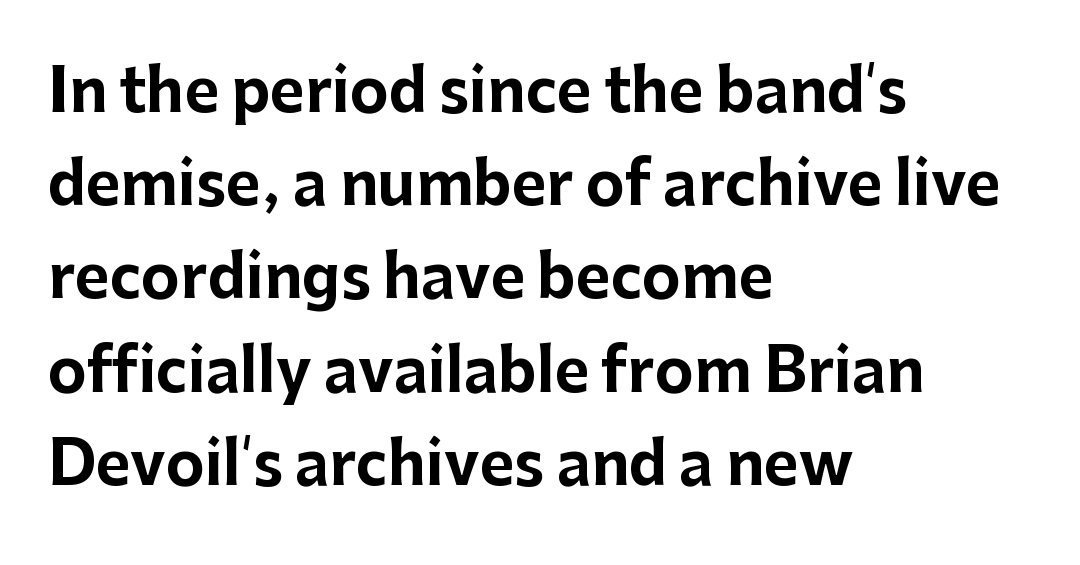
Q: Is the text bold? A: Yes.
Q: Is the text italic (slanted)? A: No, it is upright.
Q: Is the typeface a serif or a sans-serif typeface? A: Sans-serif.
Q: Is the text underlined? A: No.
Q: How is the paragraph aligned? A: Left-aligned.
Q: Is the spacing between letters normal or unusually wide? A: Normal.
Q: Is the spacing between lines tight, normal or loose? A: Normal.
Q: Width (condensed, normal, or wide)? A: Normal.
Q: Stroke contrast? A: Low.
Q: x-height? A: Medium.
Q: Monospaced? A: No.
